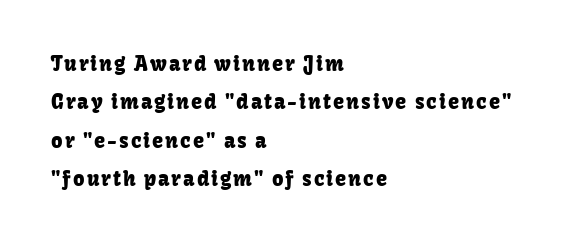
These lines stand farther apart than default settings would place them. The rag falls on the right side of this text block. Honestly, there is no underline to notice here at all. Italic: no, the glyphs are upright roman.
